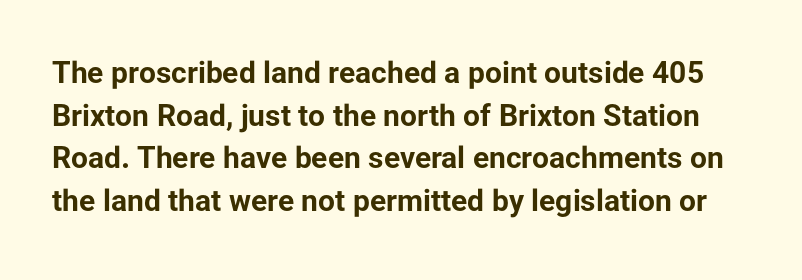
The image shows 30 px bold sans-serif type, upright; set normal line spacing (1.42x), normal letter spacing, not underlined; low stroke contrast and a medium x-height.
